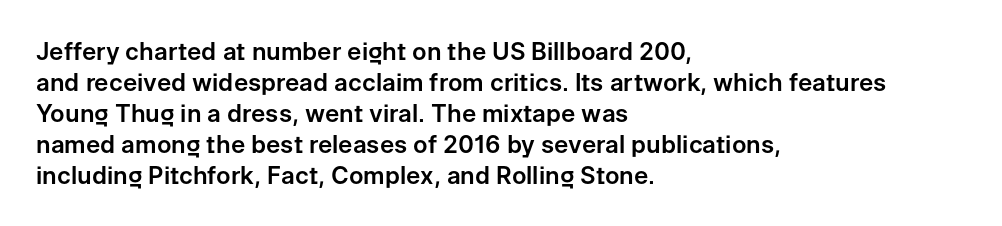
Q: Is the text italic (slanted)? A: No, it is upright.
Q: Is the text underlined? A: No.
Q: How is the paragraph aligned? A: Left-aligned.
Q: Is the spacing between letters normal or unusually wide? A: Normal.
Q: Is the spacing between lines tight, normal or loose? A: Normal.
